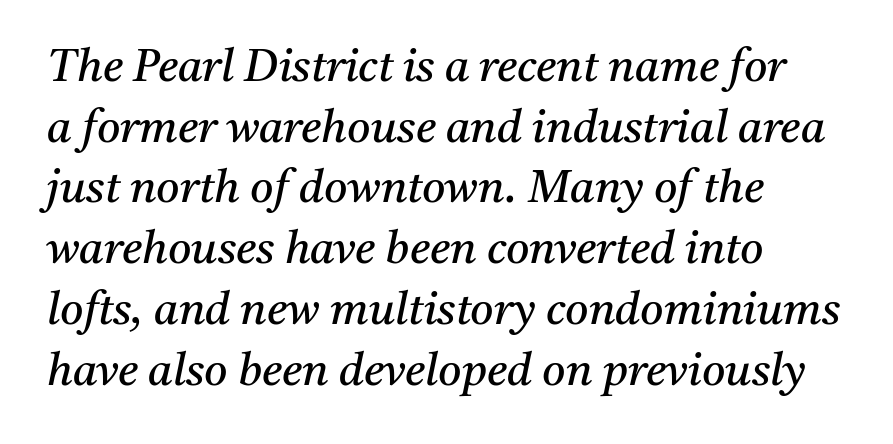
{"serif": "yes", "italic": "yes", "lean": "right", "slant_degrees": 11, "bold": "no", "weight": "regular", "width": "normal", "stroke_contrast": "medium", "x_height": "medium", "monospaced": "no", "underline": "no", "align": "left", "line_spacing": "normal", "line_spacing_ratio": 1.35, "letter_spacing": "normal", "letter_spacing_em": 0.0, "glyph_px": 45}
